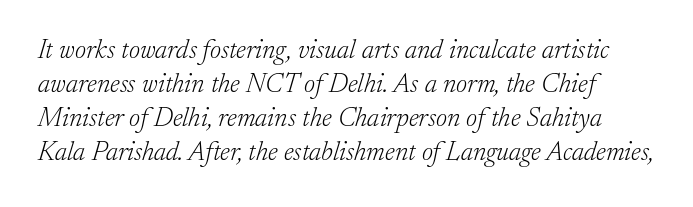
{"italic": "yes", "lean": "right", "slant_degrees": 17, "bold": "no", "underline": "no", "line_spacing": "normal", "line_spacing_ratio": 1.26, "letter_spacing": "normal", "letter_spacing_em": 0.0, "glyph_px": 27}
